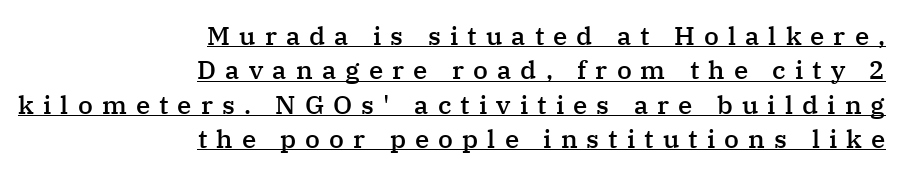
Q: Is the text bold? A: Semi-bold.
Q: Is the text italic (slanted)? A: No, it is upright.
Q: Is the text underlined? A: Yes.
Q: How is the paragraph aligned? A: Right-aligned.
Q: Is the spacing between letters normal or unusually wide? A: Unusually wide.
Q: Is the spacing between lines tight, normal or loose? A: Normal.
